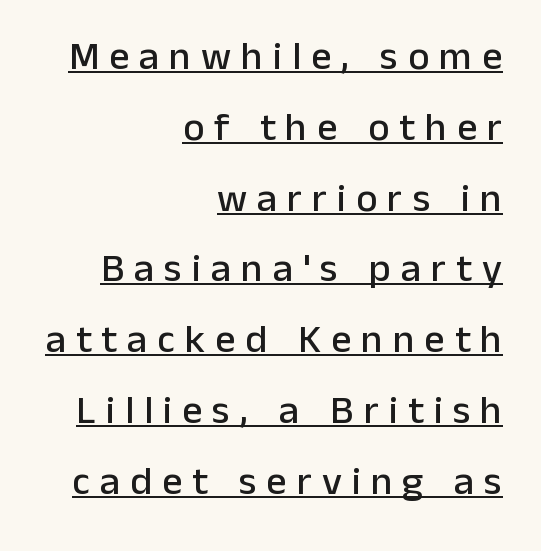
{"serif": "no", "italic": "no", "width": "normal", "stroke_contrast": "low", "x_height": "medium", "monospaced": "no", "underline": "yes", "align": "right", "line_spacing_ratio": 1.77, "letter_spacing": "wide", "letter_spacing_em": 0.25, "glyph_px": 40}
